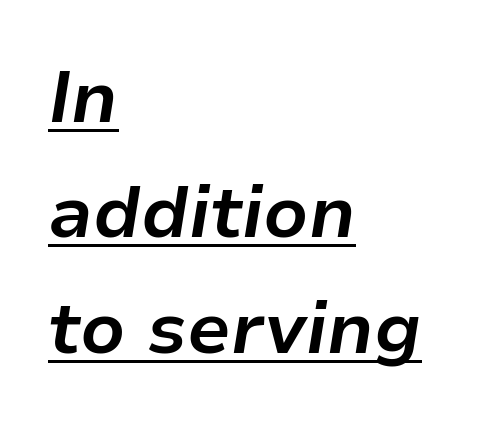
{"italic": "yes", "lean": "right", "slant_degrees": 9, "bold": "yes", "weight": "bold", "width": "normal", "stroke_contrast": "low", "x_height": "medium", "monospaced": "no", "underline": "yes", "align": "left", "line_spacing": "normal", "line_spacing_ratio": 1.58, "letter_spacing": "normal", "letter_spacing_em": 0.0, "glyph_px": 73}
